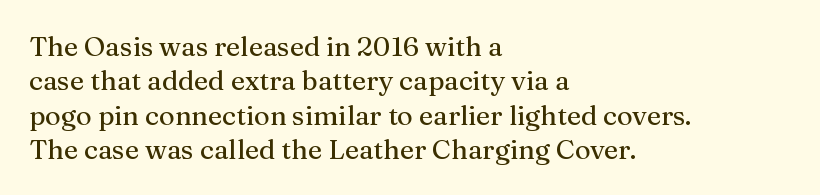
{"italic": "no", "underline": "no", "align": "left", "line_spacing": "normal", "line_spacing_ratio": 1.27, "letter_spacing": "normal", "letter_spacing_em": 0.0, "glyph_px": 27}
